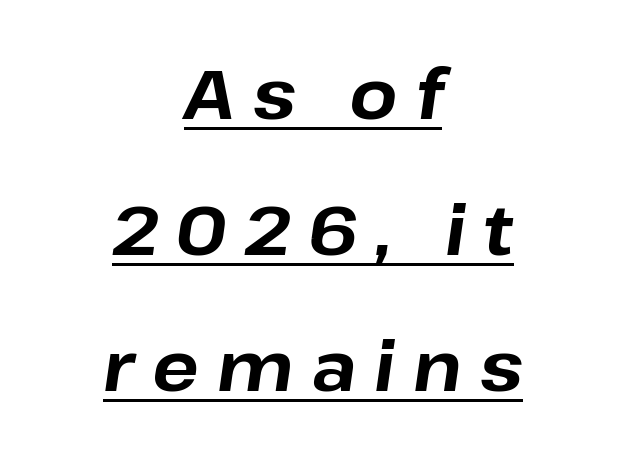
{"italic": "yes", "lean": "right", "slant_degrees": 8, "bold": "yes", "weight": "bold", "width": "normal", "stroke_contrast": "low", "x_height": "medium", "monospaced": "no", "underline": "yes", "align": "center", "line_spacing": "loose", "line_spacing_ratio": 1.97, "letter_spacing": "wide", "letter_spacing_em": 0.26, "glyph_px": 69}
